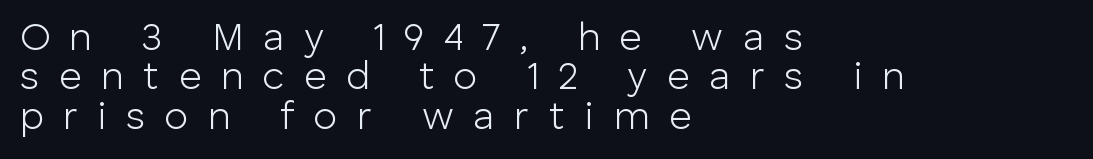
Q: Is the text bold? A: No.
Q: Is the text italic (slanted)? A: No, it is upright.
Q: Is the typeface a serif or a sans-serif typeface? A: Sans-serif.
Q: Is the text underlined? A: No.
Q: How is the paragraph aligned? A: Left-aligned.
Q: Is the spacing between letters normal or unusually wide? A: Unusually wide.
Q: Is the spacing between lines tight, normal or loose? A: Tight.
Q: Width (condensed, normal, or wide)? A: Normal.
Q: Stroke contrast? A: Low.
Q: x-height? A: Medium.
Q: Monospaced? A: No.
